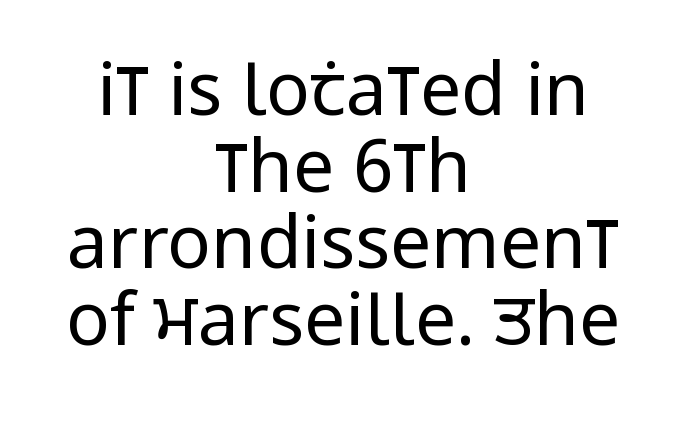
{"serif": "no", "italic": "no", "bold": "no", "weight": "regular", "width": "condensed", "stroke_contrast": "low", "x_height": "large", "monospaced": "no", "underline": "no", "align": "center", "line_spacing": "tight", "line_spacing_ratio": 1.05, "letter_spacing": "normal", "letter_spacing_em": 0.0, "glyph_px": 73}
